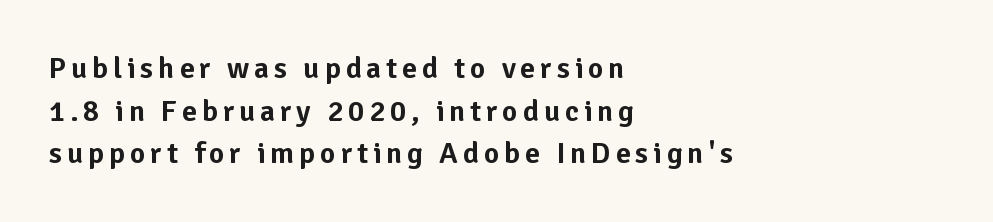
Q: Is the text italic (slanted)? A: No, it is upright.
Q: Is the typeface a serif or a sans-serif typeface? A: Sans-serif.
Q: Is the text underlined? A: No.
Q: How is the paragraph aligned? A: Left-aligned.
Q: Is the spacing between lines tight, normal or loose? A: Normal.
Q: Width (condensed, normal, or wide)? A: Normal.
Q: Stroke contrast? A: Low.
Q: x-height? A: Medium.
Q: Monospaced? A: No.
